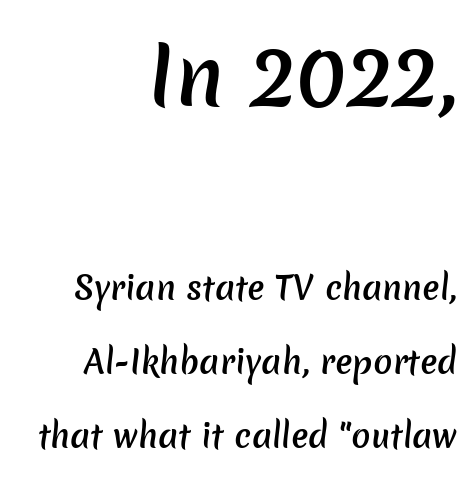
Q: Is the text bold? A: Semi-bold.
Q: Is the typeface a serif or a sans-serif typeface? A: Sans-serif.
Q: Is the text underlined? A: No.
Q: How is the paragraph aligned? A: Right-aligned.
Q: Is the spacing between letters normal or unusually wide? A: Normal.
Q: Is the spacing between lines tight, normal or loose? A: Loose.
Q: Which block of text is set in a larger size, the first (top) or the second (bottom)? A: The first (top) one.
Q: Width (condensed, normal, or wide)? A: Normal.
Q: Stroke contrast? A: Low.
Q: x-height? A: Medium.
Q: Monospaced? A: No.
